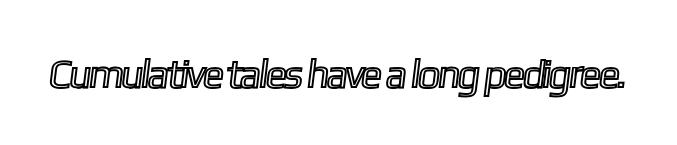
Rule under the text: the space is simply empty. Each letter keeps its own natural width here, so spacing adapts to shape. Honestly, the letter spacing is just normal — you wouldn't notice it.
